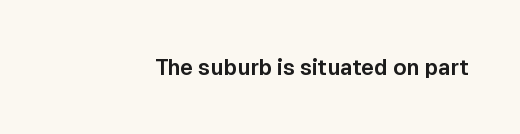
Q: Is the text italic (slanted)? A: No, it is upright.
Q: Is the text underlined? A: No.
Q: Is the spacing between letters normal or unusually wide? A: Normal.
